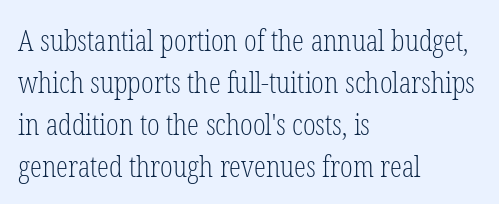
The image shows 30 px light, condensed serif type, upright; set left-aligned, normal line spacing (1.4x), normal letter spacing, not underlined; low stroke contrast and a medium x-height.
